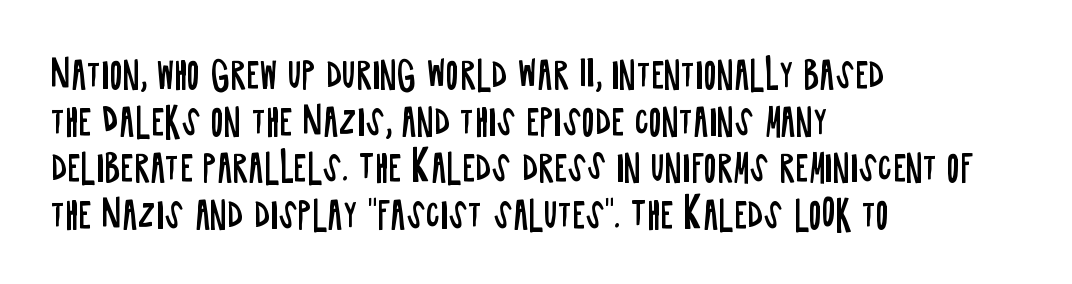
All the whitespace from short lines collects on the right. The space directly below the letters is spotless. Baseline-to-baseline distance is the conventional proportion of letter height. The passage shown is typeset with a sans-serif family.
